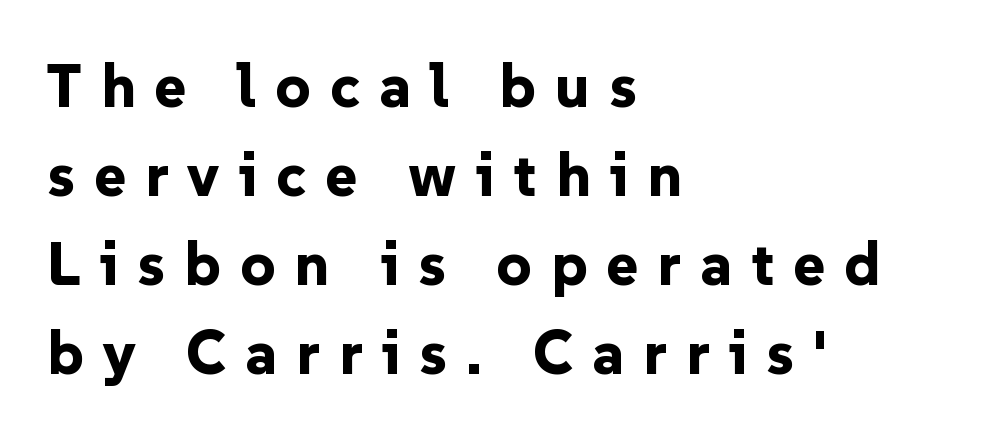
Q: Is the text bold? A: Yes.
Q: Is the text italic (slanted)? A: No, it is upright.
Q: Is the typeface a serif or a sans-serif typeface? A: Sans-serif.
Q: Is the text underlined? A: No.
Q: How is the paragraph aligned? A: Left-aligned.
Q: Is the spacing between letters normal or unusually wide? A: Unusually wide.
Q: Is the spacing between lines tight, normal or loose? A: Normal.
Q: Width (condensed, normal, or wide)? A: Normal.
Q: Stroke contrast? A: Low.
Q: x-height? A: Medium.
Q: Monospaced? A: No.
